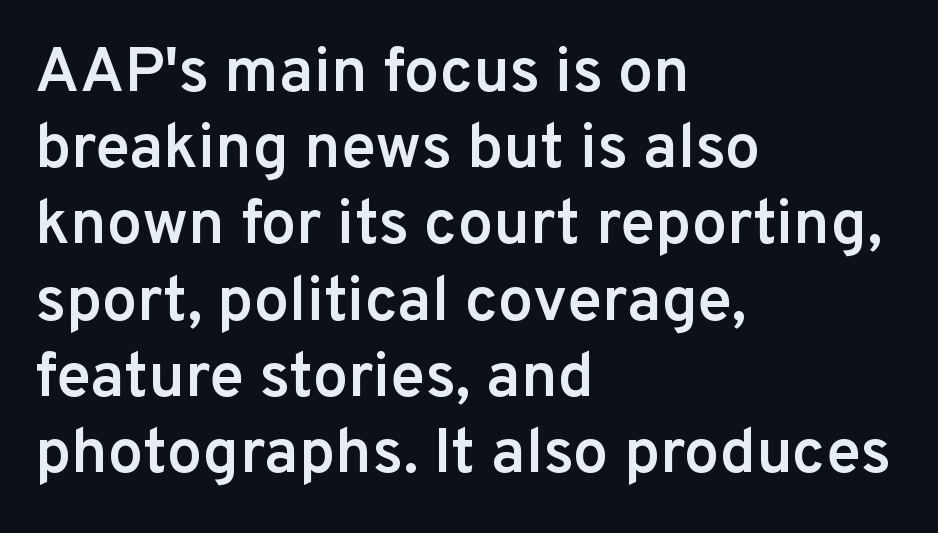
The image shows 63 px semibold sans-serif type, upright; set left-aligned, line spacing 1.21x, normal letter spacing, not underlined; low stroke contrast and a medium x-height.
